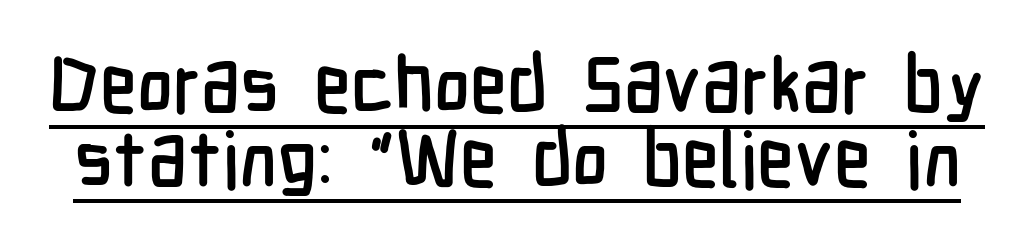
Q: Is the text italic (slanted)? A: No, it is upright.
Q: Is the typeface a serif or a sans-serif typeface? A: Sans-serif.
Q: Is the text underlined? A: Yes.
Q: Is the spacing between letters normal or unusually wide? A: Normal.
Q: Is the spacing between lines tight, normal or loose? A: Tight.
Q: Width (condensed, normal, or wide)? A: Condensed.
Q: Stroke contrast? A: Low.
Q: x-height? A: Medium.
Q: Monospaced? A: No.
